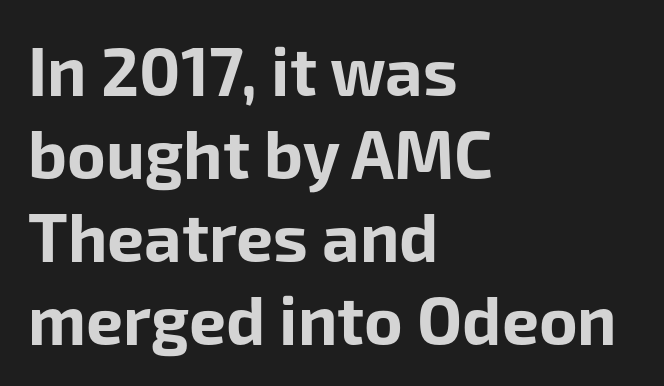
Q: Is the text bold? A: Yes.
Q: Is the text italic (slanted)? A: No, it is upright.
Q: Is the typeface a serif or a sans-serif typeface? A: Sans-serif.
Q: Is the text underlined? A: No.
Q: How is the paragraph aligned? A: Left-aligned.
Q: Is the spacing between letters normal or unusually wide? A: Normal.
Q: Is the spacing between lines tight, normal or loose? A: Normal.
Q: Width (condensed, normal, or wide)? A: Normal.
Q: Stroke contrast? A: Low.
Q: x-height? A: Medium.
Q: Monospaced? A: No.
